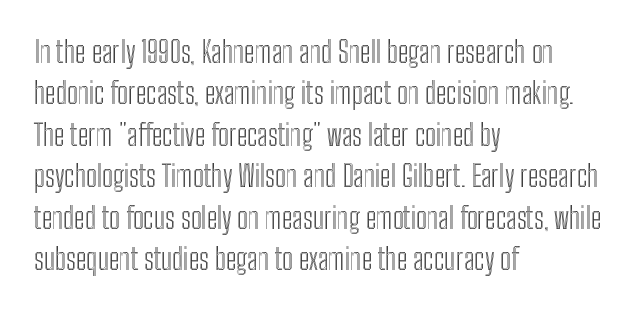
{"italic": "no", "width": "condensed", "x_height": "medium", "monospaced": "no", "underline": "no", "align": "left", "line_spacing": "normal", "line_spacing_ratio": 1.43, "letter_spacing": "normal", "letter_spacing_em": 0.0, "glyph_px": 29}
